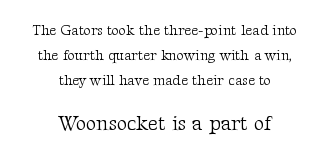
Caption: multi-line text, centered on the measure. Of the two passages, the one underneath uses the larger point size. The lettering holds an erect, upright posture throughout. Nobody drew a line under any word here. In terms of letterspacing, this is plain default setting. The font is comparable to plain body text, perhaps lighter.
